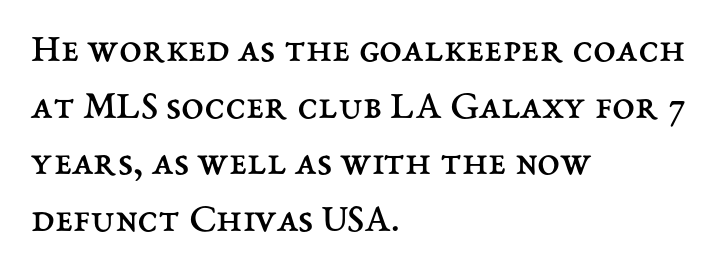
The image shows 41 px regular-weight type, upright; set left-aligned, normal line spacing (1.38x), normal letter spacing, not underlined; medium stroke contrast and a medium x-height.
